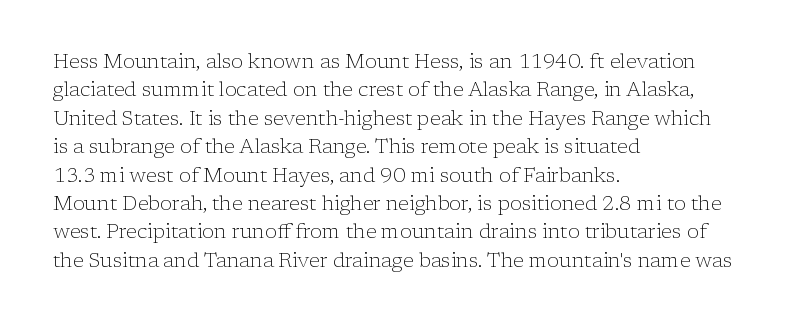
Q: Is the text bold? A: No.
Q: Is the text italic (slanted)? A: No, it is upright.
Q: Is the text underlined? A: No.
Q: How is the paragraph aligned? A: Left-aligned.
Q: Is the spacing between letters normal or unusually wide? A: Normal.
Q: Is the spacing between lines tight, normal or loose? A: Normal.
